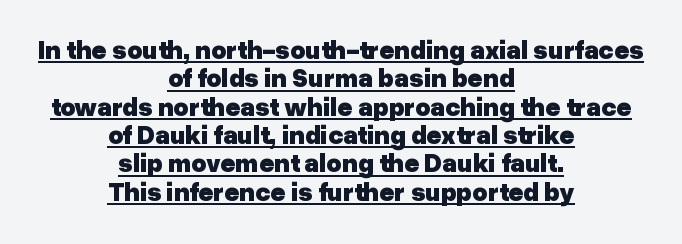
{"italic": "no", "bold": "yes", "underline": "yes", "align": "center", "line_spacing": "tight", "line_spacing_ratio": 1.09, "letter_spacing": "normal", "letter_spacing_em": 0.0, "glyph_px": 26}
